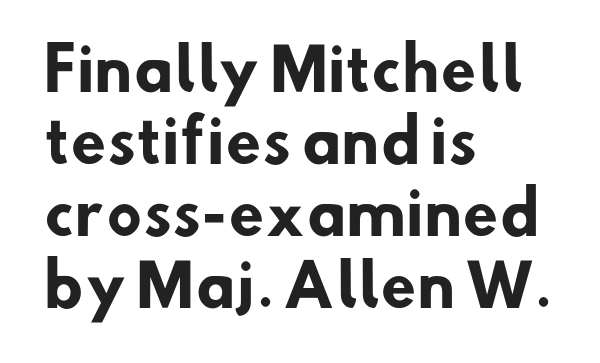
The image shows 58 px heavy sans-serif type; set left-aligned, line spacing 1.24x, normal letter spacing, not underlined; low stroke contrast and a small x-height.
